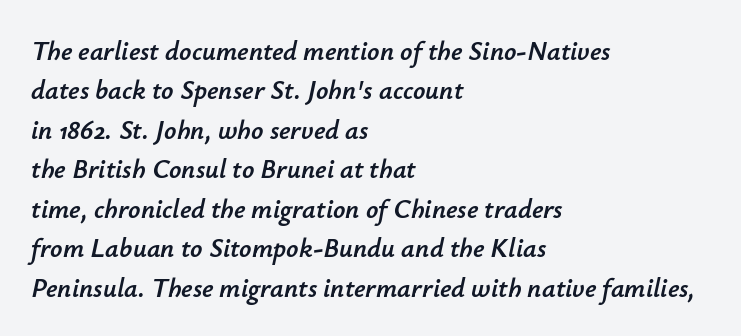
{"italic": "yes", "lean": "right", "slant_degrees": 12, "underline": "no", "align": "left", "line_spacing": "normal", "line_spacing_ratio": 1.46, "letter_spacing": "normal", "letter_spacing_em": 0.0, "glyph_px": 27}
